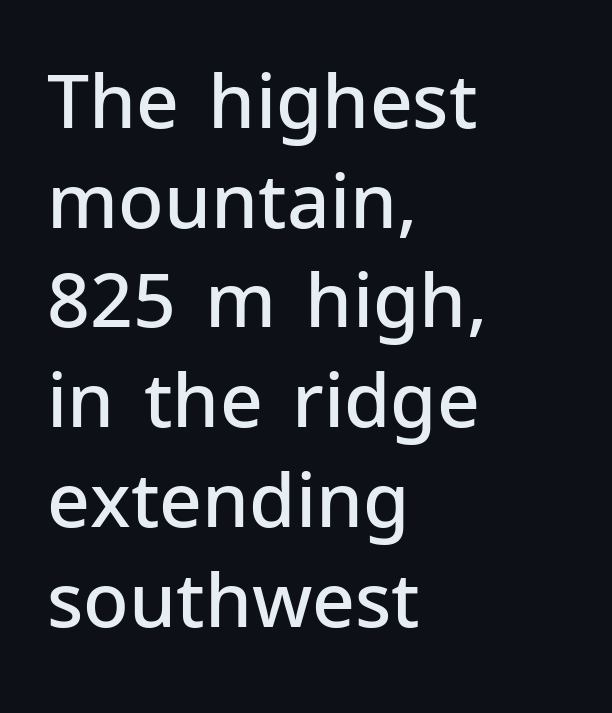
{"serif": "no", "italic": "no", "bold": "semi", "weight": "semibold", "width": "normal", "stroke_contrast": "low", "x_height": "medium", "monospaced": "no", "underline": "no", "align": "left", "line_spacing": "normal", "line_spacing_ratio": 1.33, "letter_spacing": "normal", "letter_spacing_em": 0.0, "glyph_px": 75}
